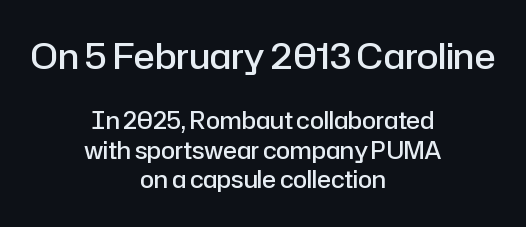
{"serif": "no", "italic": "no", "bold": "semi", "weight": "semibold", "width": "normal", "stroke_contrast": "low", "x_height": "medium", "monospaced": "no", "underline": "no", "align": "center", "line_spacing": "normal", "line_spacing_ratio": 1.29, "letter_spacing": "normal", "letter_spacing_em": 0.0, "larger_block": "first", "size_ratio": 1.52, "glyph_px": 35}
